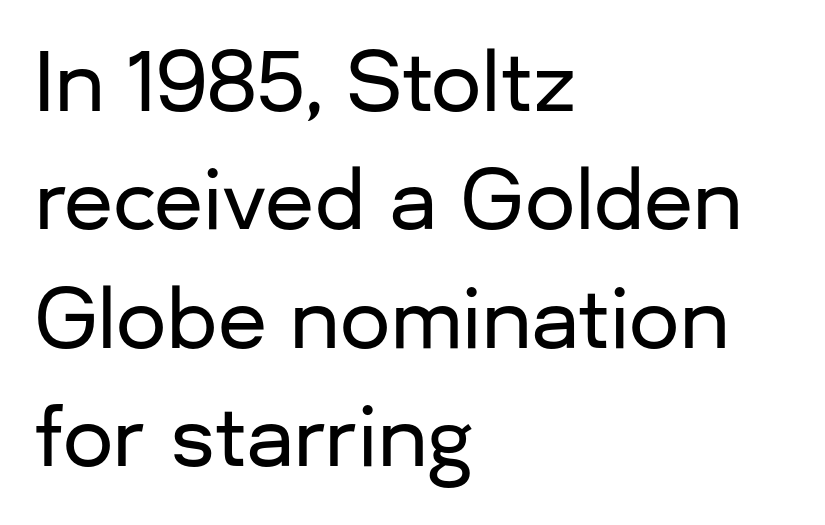
{"serif": "no", "italic": "no", "width": "normal", "stroke_contrast": "low", "x_height": "medium", "monospaced": "no", "underline": "no", "align": "left", "line_spacing": "normal", "line_spacing_ratio": 1.48, "letter_spacing": "normal", "letter_spacing_em": 0.0, "glyph_px": 80}
